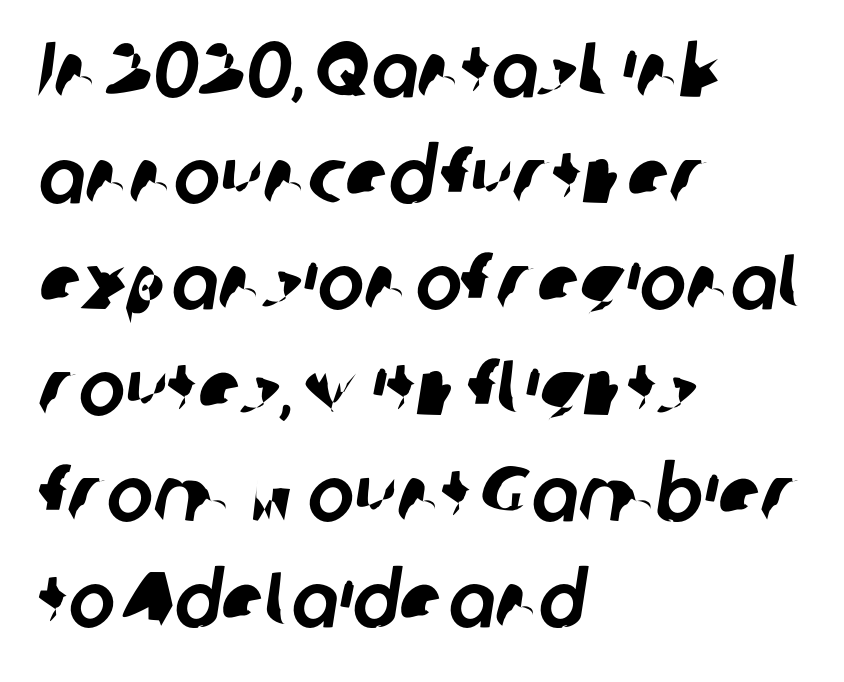
The type is set solid horizontally, with unmodified tracking. What's the leading like? Ordinary, nothing unusual. A typesetter would call this proportional, since set widths differ per character. Beneath every word, the page is bare. Look at the bottom of the vertical strokes: they stop flat, with no serifs.
